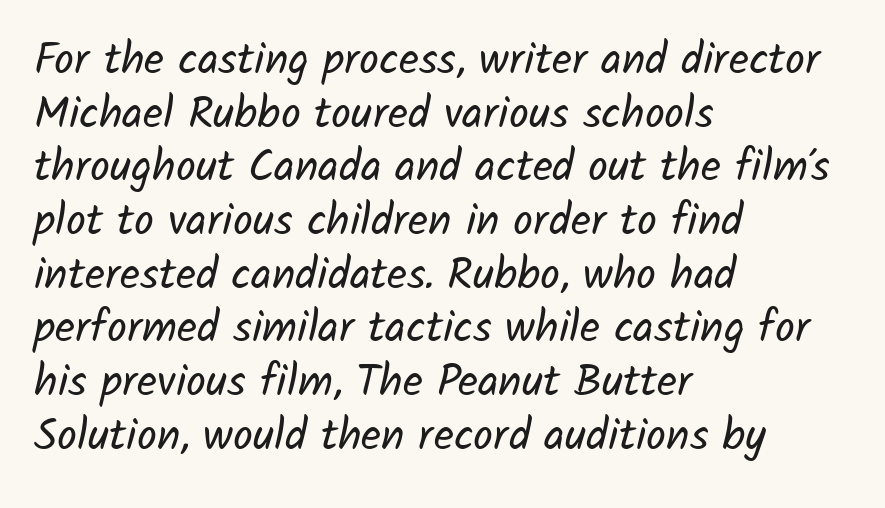
Default kerning and tracking; the words read as compact shapes. A student would call this left alignment; a typographer would say flush left, rag right. Is this a fixed-width face? No — the glyphs have proportional, varying widths. The font sits on the lighter half of the weight spectrum, regular included. Check under the words: just untouched page.
